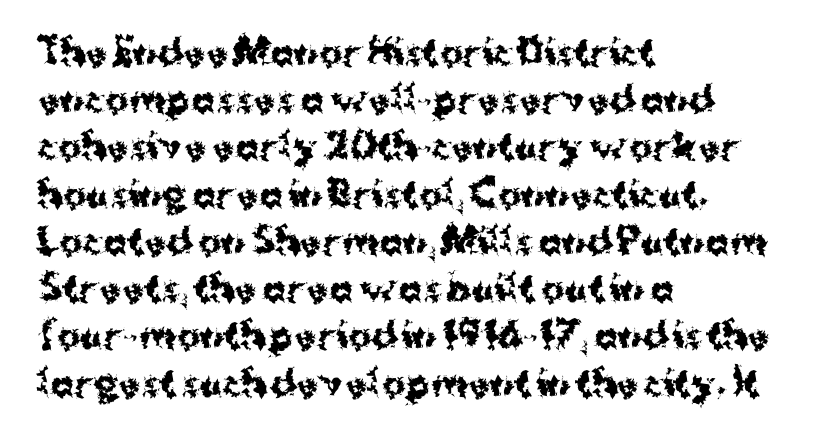
Q: Is the text bold? A: Yes.
Q: Is the text italic (slanted)? A: No, it is upright.
Q: Is the typeface a serif or a sans-serif typeface? A: Sans-serif.
Q: Is the text underlined? A: No.
Q: How is the paragraph aligned? A: Left-aligned.
Q: Is the spacing between letters normal or unusually wide? A: Normal.
Q: Is the spacing between lines tight, normal or loose? A: Normal.
Q: Width (condensed, normal, or wide)? A: Normal.
Q: Stroke contrast? A: Medium.
Q: x-height? A: Medium.
Q: Monospaced? A: No.
